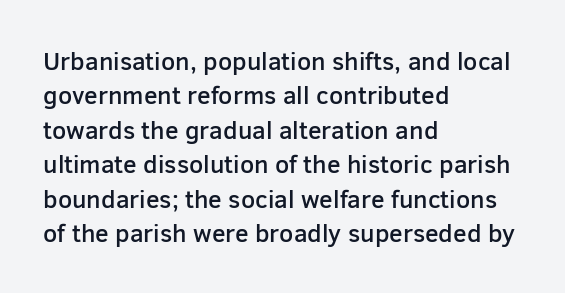
No italicization has been applied; the sample stays upright. Every letter is mildly thick-stroked: semibold rather than bold. The rag falls on the right side of this text block. The area under the type is left untouched.
